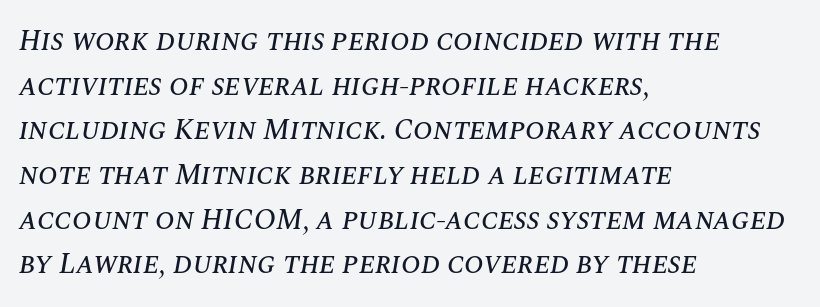
Q: Is the text italic (slanted)? A: Yes, it leans right by about 10 degrees.
Q: Is the text underlined? A: No.
Q: How is the paragraph aligned? A: Left-aligned.
Q: Is the spacing between letters normal or unusually wide? A: Normal.
Q: Is the spacing between lines tight, normal or loose? A: Normal.
Q: Width (condensed, normal, or wide)? A: Normal.
Q: Stroke contrast? A: Medium.
Q: x-height? A: Large.
Q: Monospaced? A: No.
